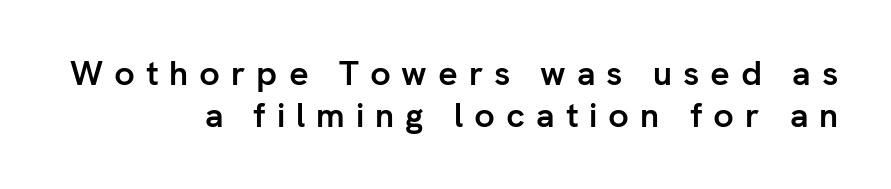
Q: Is the text bold? A: Yes.
Q: Is the text italic (slanted)? A: No, it is upright.
Q: Is the typeface a serif or a sans-serif typeface? A: Sans-serif.
Q: Is the text underlined? A: No.
Q: How is the paragraph aligned? A: Right-aligned.
Q: Is the spacing between letters normal or unusually wide? A: Unusually wide.
Q: Width (condensed, normal, or wide)? A: Normal.
Q: Stroke contrast? A: Low.
Q: x-height? A: Medium.
Q: Monospaced? A: No.
